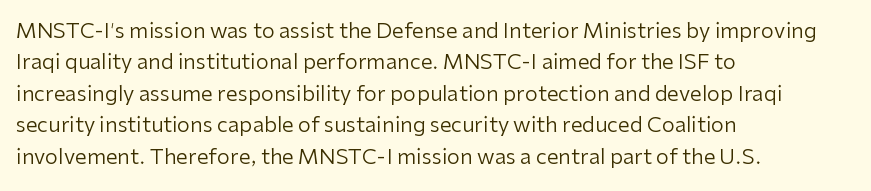
{"italic": "no", "bold": "no", "underline": "no", "align": "left", "line_spacing": "normal", "line_spacing_ratio": 1.5, "letter_spacing": "normal", "letter_spacing_em": 0.0, "glyph_px": 21}
